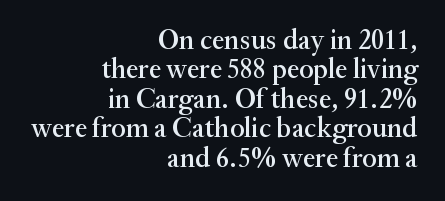
{"serif": "yes", "italic": "no", "width": "normal", "stroke_contrast": "medium", "x_height": "small", "monospaced": "no", "underline": "no", "align": "right", "line_spacing": "tight", "line_spacing_ratio": 1.05, "letter_spacing": "normal", "letter_spacing_em": 0.0, "glyph_px": 28}
